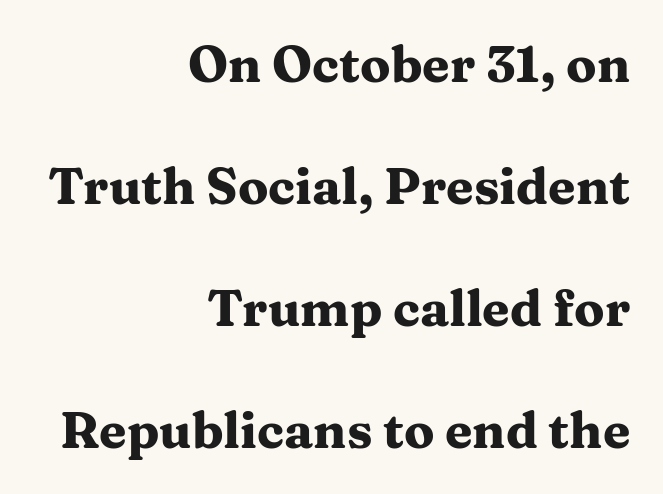
The passage is arranged like a letterhead date or caption credit — flush right. Nobody drew a line under any word here. How heavy is the stroke? Heavy — this is a bold. Spacing verdict: proportional, widths tailored to each character. The axis of the letterforms is exactly vertical. Observe the ordinary spacing: letters are neighbours, not strangers.
